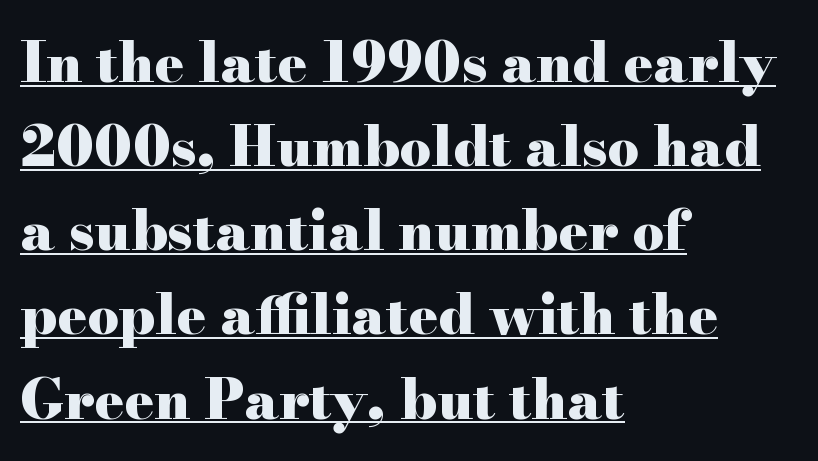
{"serif": "yes", "italic": "no", "bold": "yes", "weight": "heavy", "width": "wide", "stroke_contrast": "high", "x_height": "small", "monospaced": "no", "underline": "yes", "align": "left", "line_spacing": "normal", "line_spacing_ratio": 1.53, "letter_spacing": "normal", "letter_spacing_em": 0.0, "glyph_px": 55}
